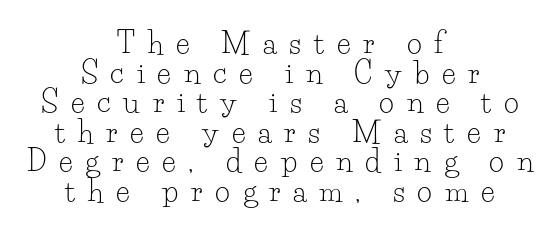
Is the letter spacing exaggerated? Yes — the characters are pushed far apart. This sample uses a serif face. Lines of text with bare space underneath. This sample has the flowing, uneven cadence of proportional lettering. Closely set lines give the paragraph a compact silhouette. A quiet, ordinary-to-light weight characterises the typeface.
